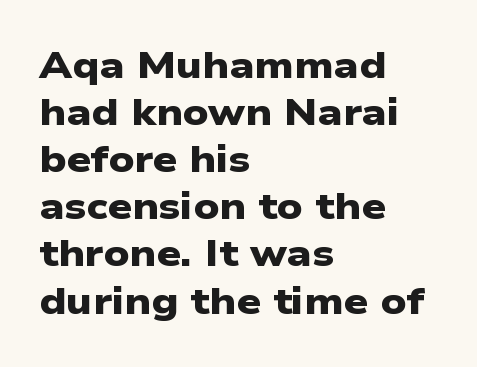
Q: Is the text bold? A: Yes.
Q: Is the typeface a serif or a sans-serif typeface? A: Sans-serif.
Q: Is the text underlined? A: No.
Q: How is the paragraph aligned? A: Left-aligned.
Q: Is the spacing between letters normal or unusually wide? A: Normal.
Q: Width (condensed, normal, or wide)? A: Wide.
Q: Stroke contrast? A: Low.
Q: x-height? A: Medium.
Q: Monospaced? A: No.
